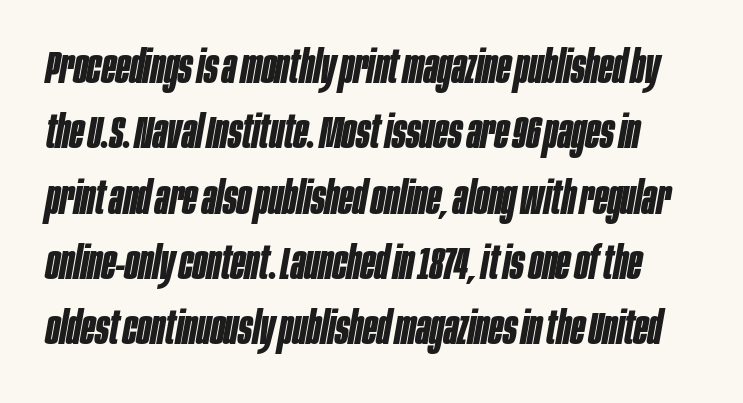
Q: Is the text bold? A: Yes.
Q: Is the text italic (slanted)? A: Yes, it leans right by about 10 degrees.
Q: Is the text underlined? A: No.
Q: Is the spacing between letters normal or unusually wide? A: Normal.
Q: Is the spacing between lines tight, normal or loose? A: Normal.
Q: Width (condensed, normal, or wide)? A: Condensed.
Q: Stroke contrast? A: Low.
Q: x-height? A: Large.
Q: Monospaced? A: No.
